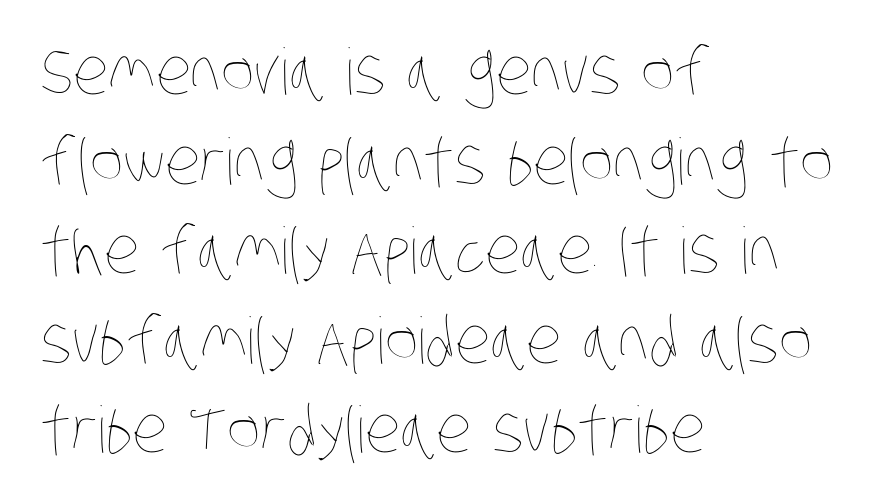
Rows of type keep a routine distance in the vertical direction. Where is the straight margin? On the left. Note the varied advance widths — an 'i' is clearly narrower than an 'm'. The tracking reads as untouched default to a designer's eye.
